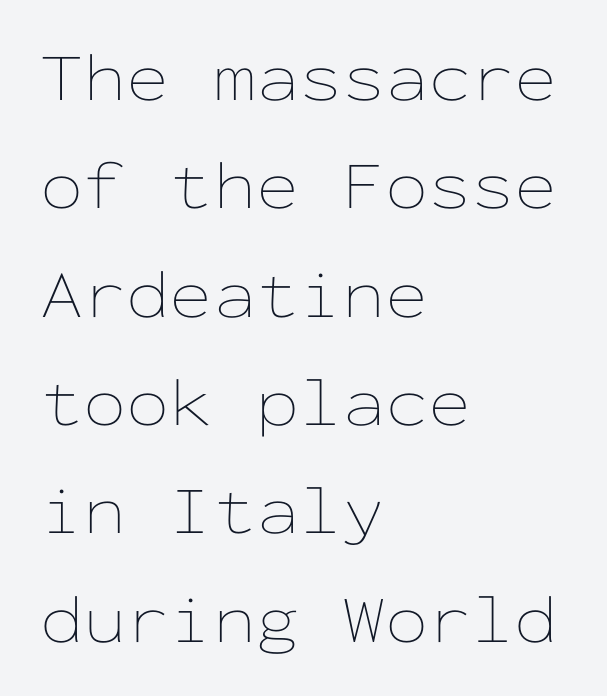
{"italic": "no", "bold": "no", "weight": "thin", "width": "wide", "stroke_contrast": "low", "x_height": "medium", "monospaced": "yes", "underline": "no", "align": "left", "line_spacing": "normal", "line_spacing_ratio": 1.57, "letter_spacing": "normal", "letter_spacing_em": 0.0, "glyph_px": 69}
